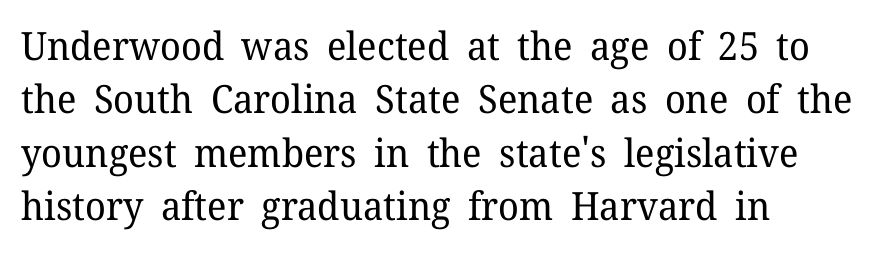
This sample is left-justified, so line endings fall wherever the words run out. Each new line begins a customary step beneath the previous one. A typesetter would call this zero additional tracking. The font's upright variant was chosen for this text. No word sits above an underline.
